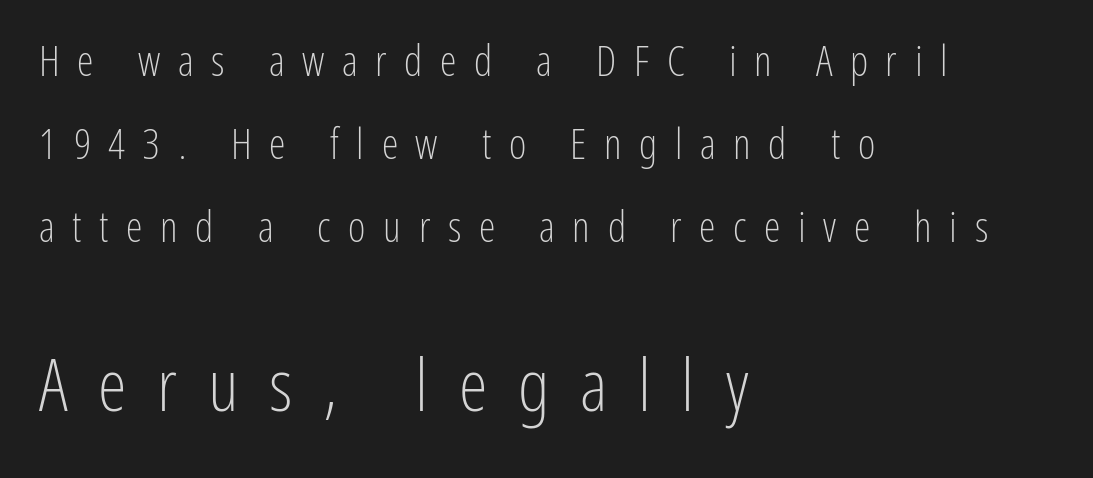
The image shows 73 px light, condensed sans-serif type, upright; set left-aligned, loose line spacing (1.98x), unusually wide letter spacing (+0.42 em), not underlined; the second (bottom) block is 1.74x larger; low stroke contrast and a medium x-height.
